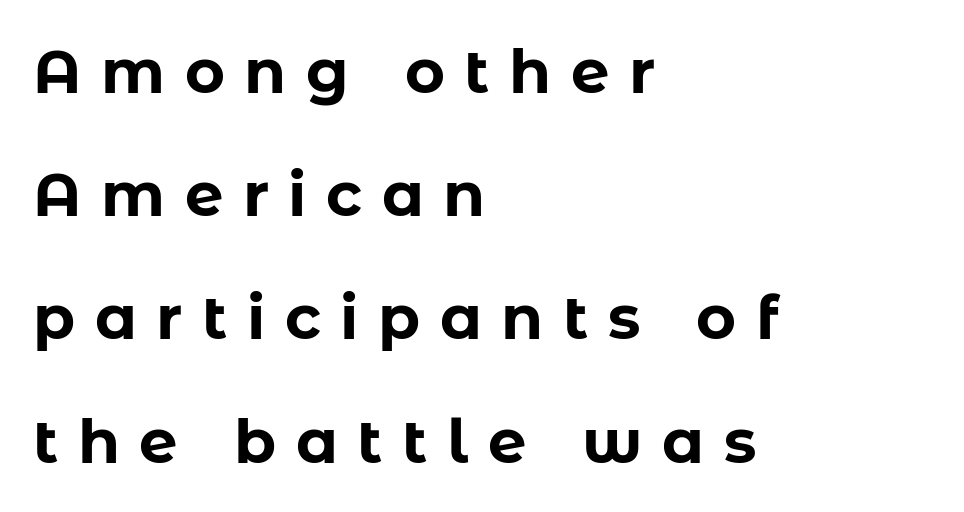
The image shows 61 px bold sans-serif type, upright; set left-aligned, loose line spacing (2.02x), unusually wide letter spacing (+0.32 em), not underlined; low stroke contrast and a medium x-height.
